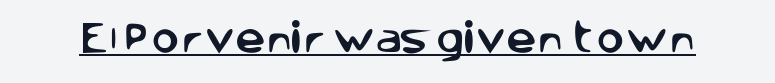
The image shows 34 px sans-serif type, upright; set normal letter spacing, underlined; low stroke contrast and a large x-height.
